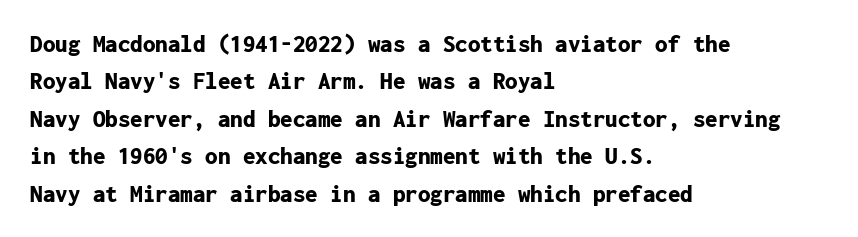
The image shows 25 px bold type, upright; set left-aligned, normal line spacing (1.5x), normal letter spacing, not underlined.
